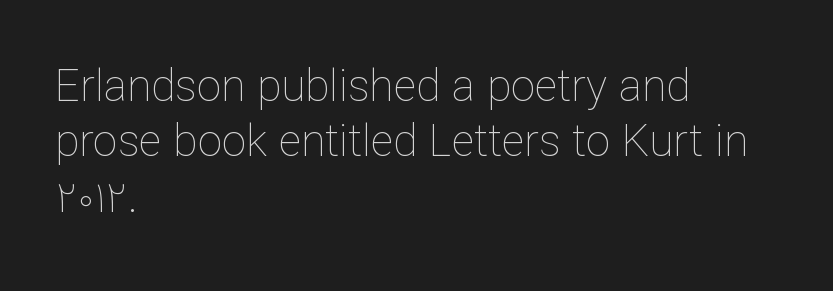
{"italic": "no", "bold": "no", "weight": "thin", "width": "normal", "stroke_contrast": "low", "x_height": "medium", "monospaced": "no", "underline": "no", "align": "left", "line_spacing": "normal", "line_spacing_ratio": 1.26, "letter_spacing": "normal", "letter_spacing_em": 0.0, "glyph_px": 44}
